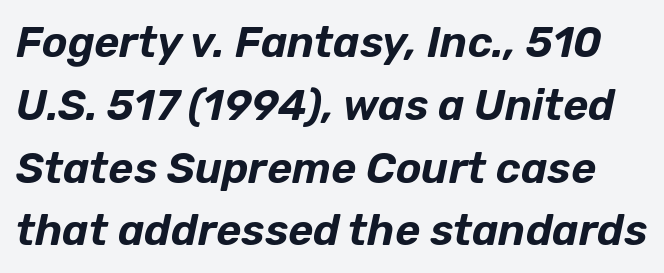
The image shows 43 px text type, italic (leaning right); set normal line spacing (1.46x), normal letter spacing, not underlined; low stroke contrast and a medium x-height.
